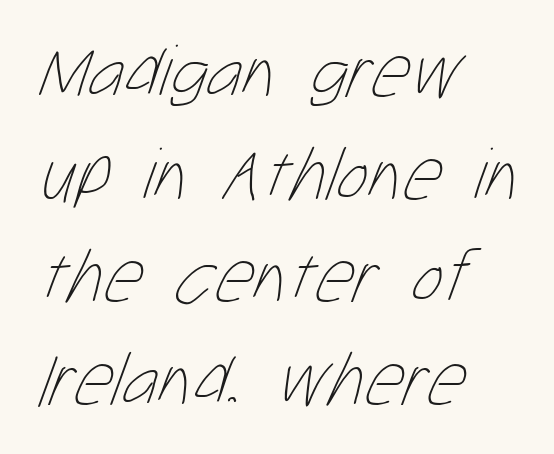
The letters look calm and open, with moderate or lighter stems. Leftover space on each line is placed entirely after the last word. Looks like regular typesetting: each glyph gets only the width it needs. Does the leading feel generous? No, just average. Type without underlining. Tracking here is standard; glyphs follow each other at the usual distance.
